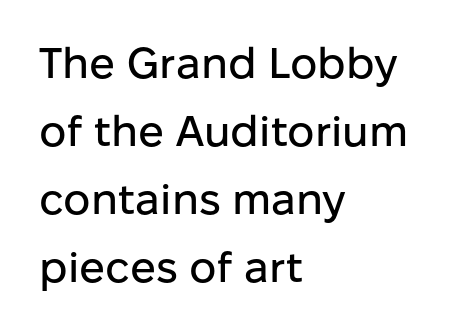
The typeface chosen for these lines omits serifs. A typesetter would call this leading conventional body-copy spacing. Quick note: underline off. The ragged edge is on the right, which tells us the setting is flush left. These lines keep a tight, regular rhythm from letter to letter.
